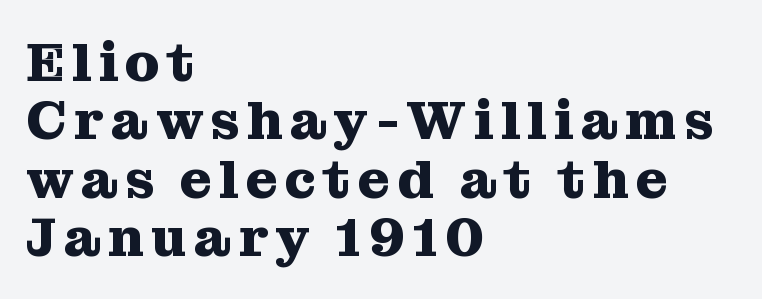
{"serif": "yes", "italic": "no", "bold": "yes", "weight": "heavy", "width": "normal", "stroke_contrast": "medium", "x_height": "medium", "monospaced": "no", "underline": "no", "align": "left", "line_spacing": "tight", "line_spacing_ratio": 1.06, "glyph_px": 55}
